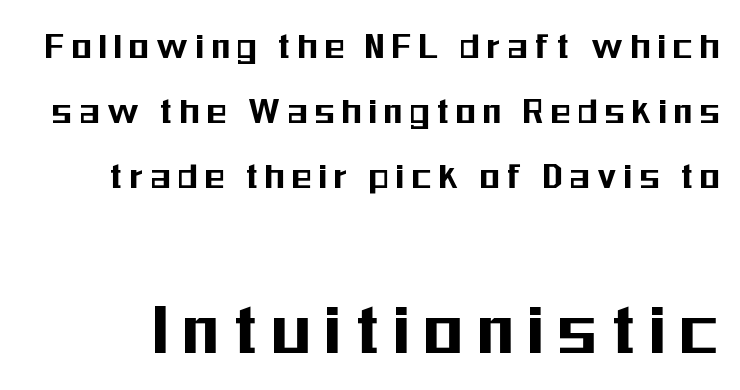
You could not count columns in this text — the font is proportionally spaced. These lines are composed in type without serifs. Tracking value appears strongly positive — letters spread wide. The following chunk of copy outweighs the initial chunk in type size.
